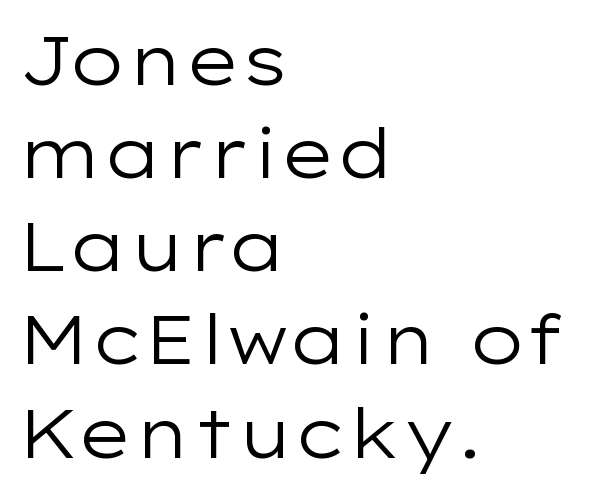
Q: Is the text bold? A: No.
Q: Is the text italic (slanted)? A: No, it is upright.
Q: Is the typeface a serif or a sans-serif typeface? A: Sans-serif.
Q: Is the text underlined? A: No.
Q: How is the paragraph aligned? A: Left-aligned.
Q: Is the spacing between letters normal or unusually wide? A: Normal.
Q: Is the spacing between lines tight, normal or loose? A: Normal.
Q: Width (condensed, normal, or wide)? A: Wide.
Q: Stroke contrast? A: Low.
Q: x-height? A: Medium.
Q: Monospaced? A: No.
